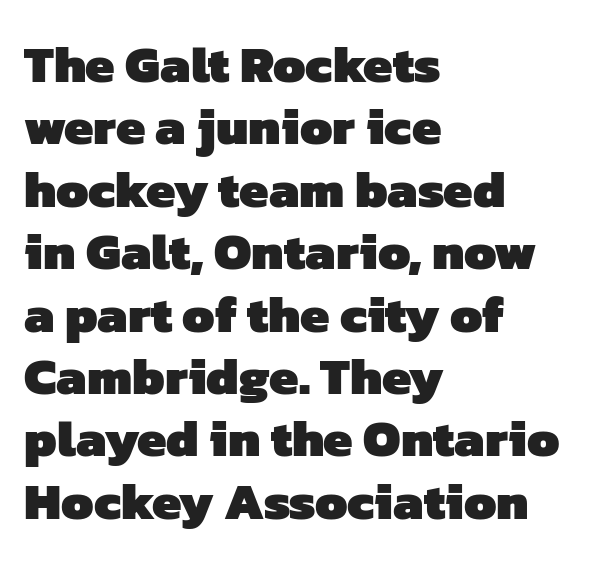
{"serif": "no", "bold": "yes", "weight": "heavy", "width": "normal", "stroke_contrast": "low", "x_height": "medium", "monospaced": "no", "underline": "no", "align": "left", "line_spacing_ratio": 1.2, "letter_spacing": "normal", "letter_spacing_em": 0.0, "glyph_px": 52}
